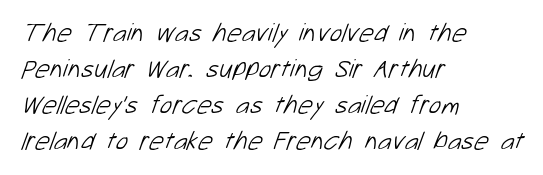
The image shows 26 px text type; set left-aligned, normal line spacing (1.38x), normal letter spacing, not underlined.
